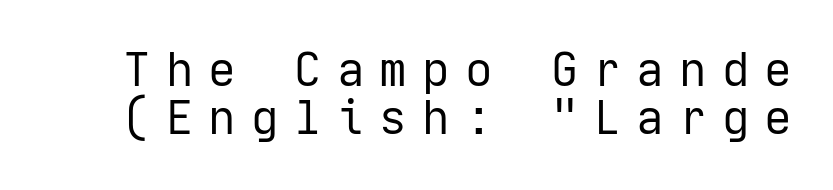
The image shows 46 px regular-weight sans-serif type, upright; set tight line spacing (1.05x), unusually wide letter spacing (+0.33 em), not underlined; low stroke contrast and a medium x-height.
